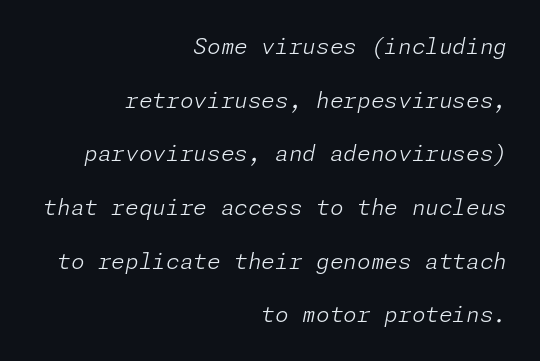
Standard letterfit; no display-style spreading of the glyphs. Line endings align vertically; line beginnings do not. The typeface has the unassuming heft of standard copy or less. The typography opts for an oblique posture over an upright one.
